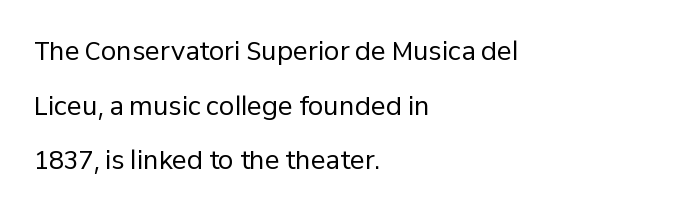
You could fit nearly another row in the gap between these rows. Designer's note — italics off, roman on. One-word summary of the alignment: left. The foot of each line stays bare and open.
